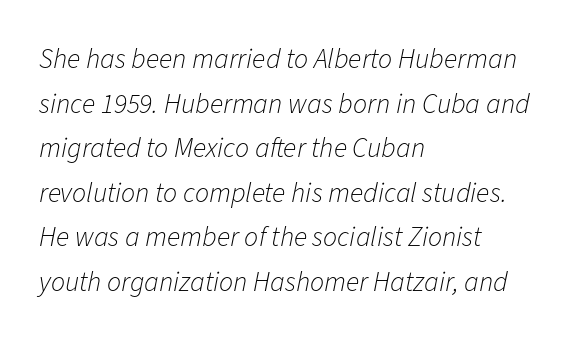
The image shows 28 px light type, italic (leaning right); set left-aligned, normal line spacing (1.59x), normal letter spacing, not underlined; low stroke contrast and a medium x-height.
